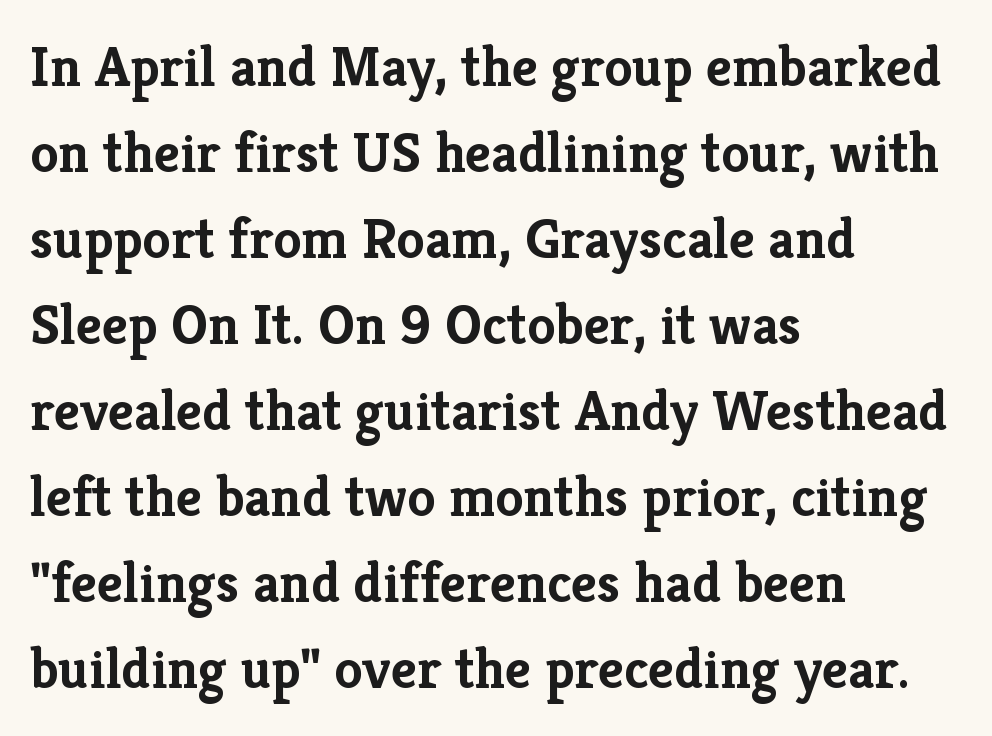
The image shows 57 px semibold serif type, upright; set left-aligned, normal line spacing (1.51x), normal letter spacing, not underlined; low stroke contrast and a medium x-height.
